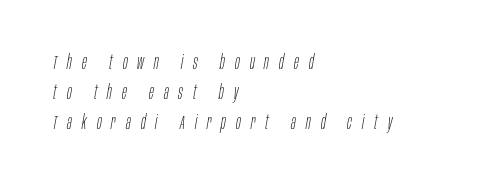
The image shows 20 px text type, italic (leaning right); set left-aligned, normal line spacing (1.49x), unusually wide letter spacing (+0.5 em), not underlined.
